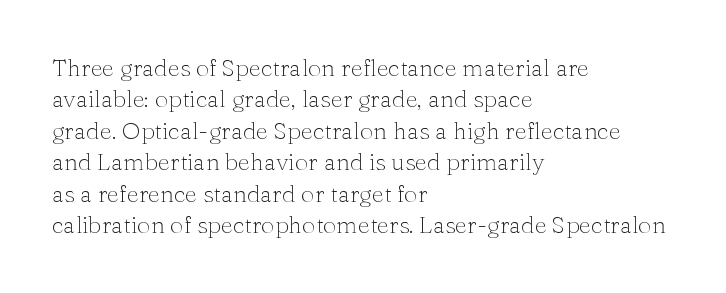
{"italic": "no", "bold": "no", "underline": "no", "align": "left", "line_spacing": "normal", "line_spacing_ratio": 1.31, "letter_spacing": "normal", "letter_spacing_em": 0.0, "glyph_px": 24}
